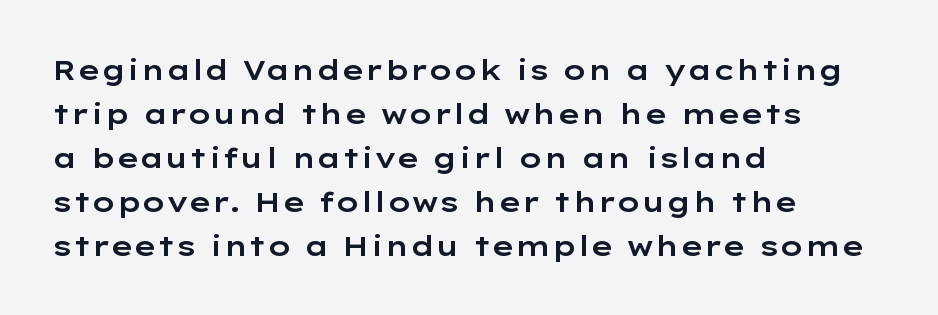
The image shows 28 px wide sans-serif type, upright; set left-aligned, normal line spacing (1.57x), normal letter spacing, not underlined; low stroke contrast and a medium x-height.
